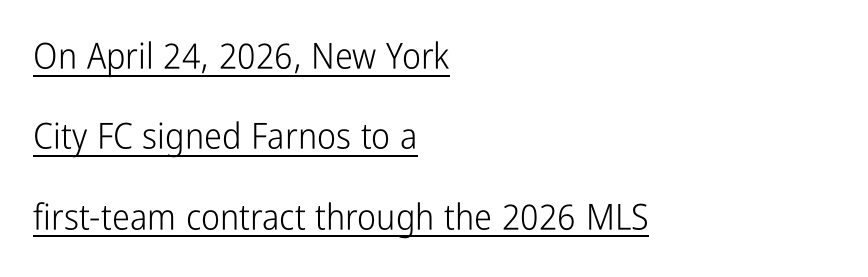
{"serif": "no", "italic": "no", "bold": "no", "weight": "light", "width": "condensed", "stroke_contrast": "low", "x_height": "medium", "monospaced": "no", "underline": "yes", "align": "left", "line_spacing": "loose", "line_spacing_ratio": 2.23, "letter_spacing": "normal", "letter_spacing_em": 0.0, "glyph_px": 36}
